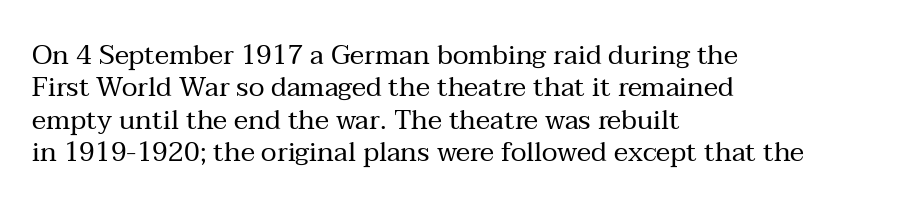
Q: Is the text bold? A: No.
Q: Is the text italic (slanted)? A: No, it is upright.
Q: Is the text underlined? A: No.
Q: How is the paragraph aligned? A: Left-aligned.
Q: Is the spacing between letters normal or unusually wide? A: Normal.
